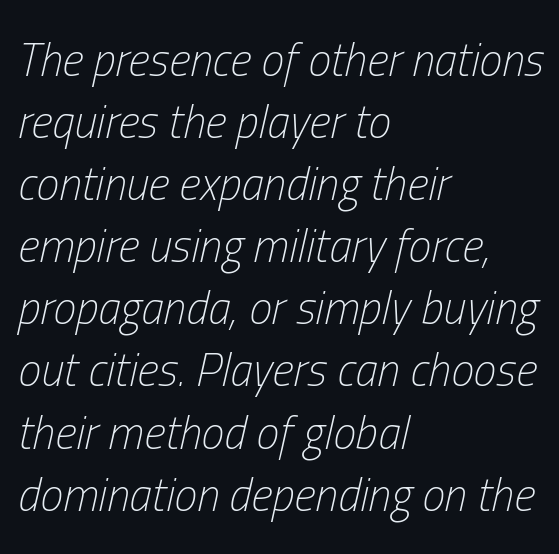
{"italic": "yes", "lean": "right", "slant_degrees": 13, "bold": "no", "weight": "light", "width": "condensed", "stroke_contrast": "low", "x_height": "medium", "monospaced": "no", "underline": "no", "align": "left", "line_spacing": "normal", "line_spacing_ratio": 1.35, "letter_spacing": "normal", "letter_spacing_em": 0.0, "glyph_px": 46}
